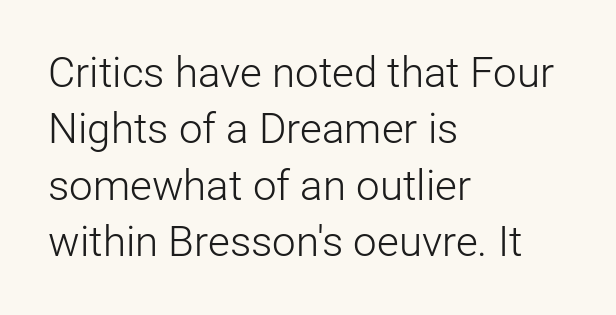
{"serif": "no", "italic": "no", "bold": "no", "weight": "light", "width": "normal", "stroke_contrast": "low", "x_height": "medium", "monospaced": "no", "underline": "no", "align": "left", "line_spacing": "normal", "line_spacing_ratio": 1.34, "letter_spacing": "normal", "letter_spacing_em": 0.0, "glyph_px": 42}
